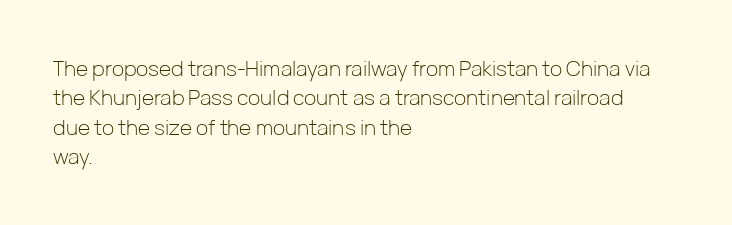
{"italic": "no", "bold": "no", "underline": "no", "align": "left", "line_spacing": "normal", "line_spacing_ratio": 1.4, "letter_spacing": "normal", "letter_spacing_em": 0.0, "glyph_px": 21}
